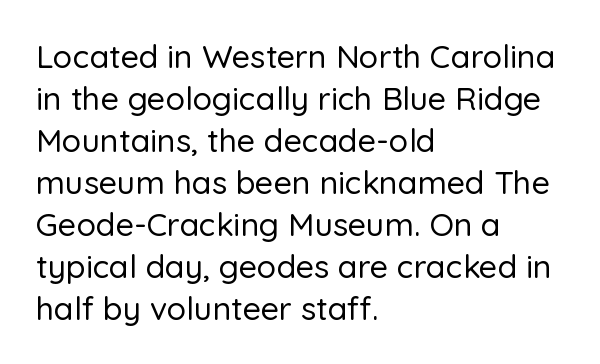
The designer left line spacing at the default. Every character sits straight up, as roman type does. Serif or sans? Sans — the stroke terminals are bare. Underlining? Definitely not there. Nothing unusual about the tracking: characters are spaced as the font intends.
